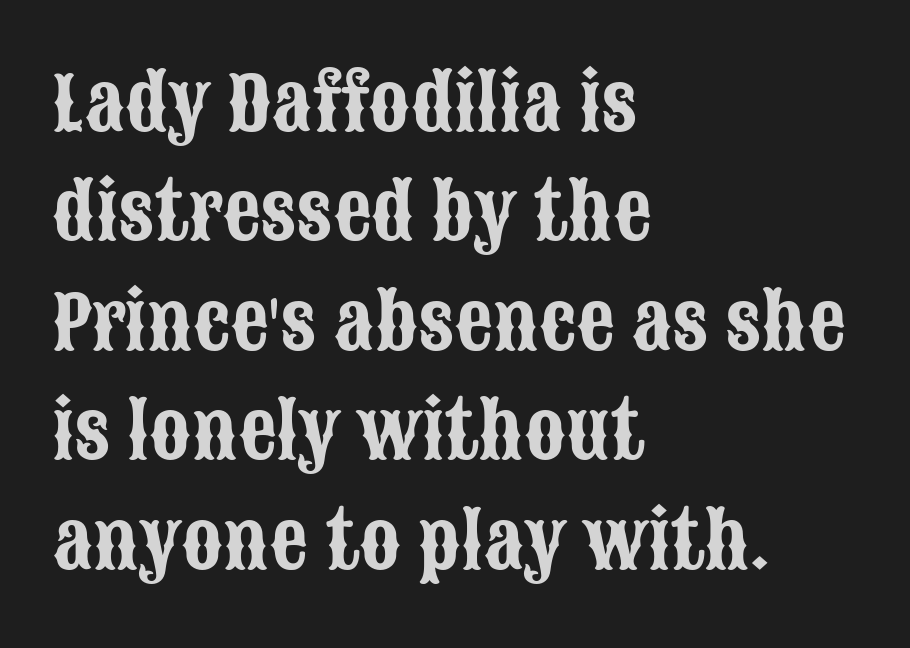
Q: Is the text italic (slanted)? A: No, it is upright.
Q: Is the typeface a serif or a sans-serif typeface? A: Sans-serif.
Q: Is the text underlined? A: No.
Q: How is the paragraph aligned? A: Left-aligned.
Q: Is the spacing between letters normal or unusually wide? A: Normal.
Q: Is the spacing between lines tight, normal or loose? A: Normal.
Q: Width (condensed, normal, or wide)? A: Condensed.
Q: Stroke contrast? A: Low.
Q: x-height? A: Large.
Q: Monospaced? A: No.
